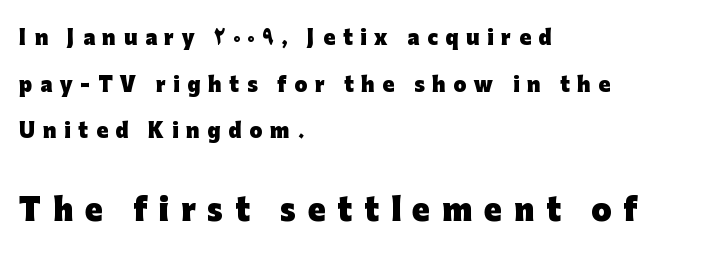
The image shows 29 px heavy sans-serif type, upright; set left-aligned, loose line spacing (2.46x), unusually wide letter spacing (+0.41 em), not underlined; the second (bottom) block is 1.53x larger; low stroke contrast and a medium x-height.
